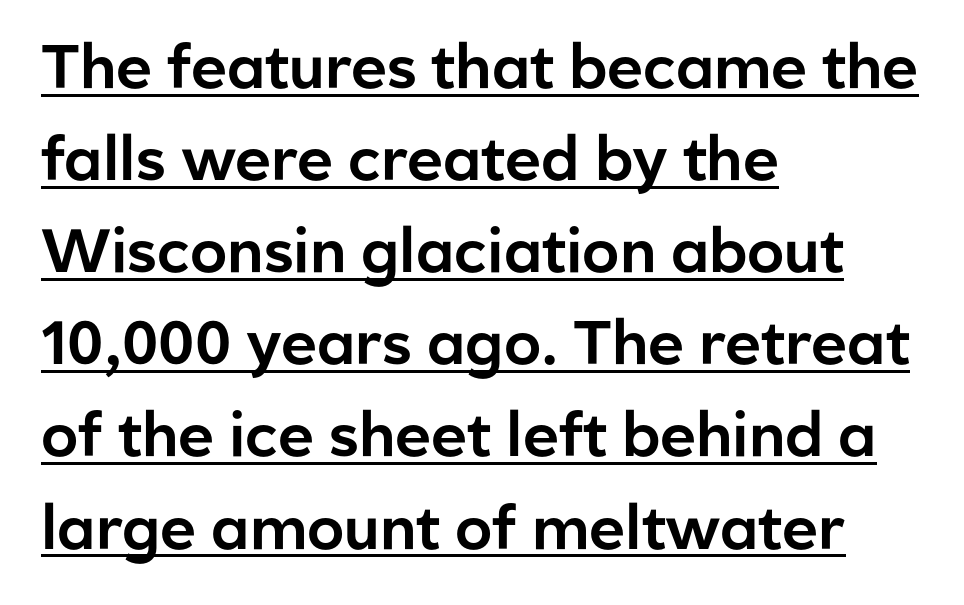
{"serif": "no", "italic": "no", "width": "normal", "stroke_contrast": "low", "x_height": "medium", "monospaced": "no", "underline": "yes", "align": "left", "line_spacing": "normal", "line_spacing_ratio": 1.51, "letter_spacing": "normal", "letter_spacing_em": 0.0, "glyph_px": 61}
